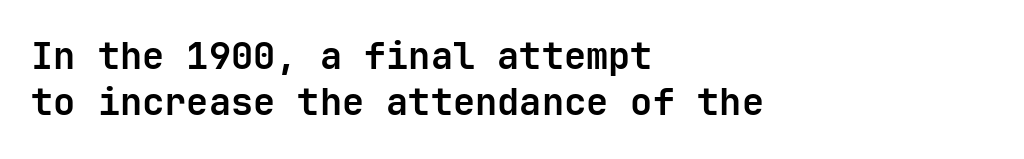
Compared with a centered layout, this one pins lines to the left instead. The font family rendered here belongs to the sans-serif group. Words appear dense and cohesive because spacing is normal. This sample has the even, mechanical cadence of fixed-width lettering. These words are printed bold, with thick strokes throughout.
